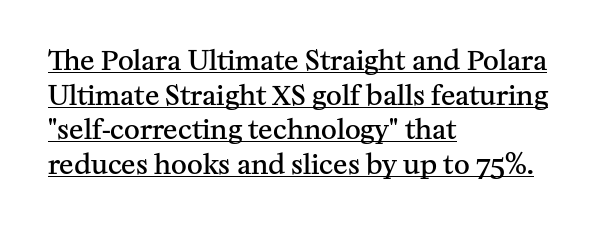
The image shows 27 px text type, upright; set left-aligned, normal line spacing (1.28x), normal letter spacing, underlined.
